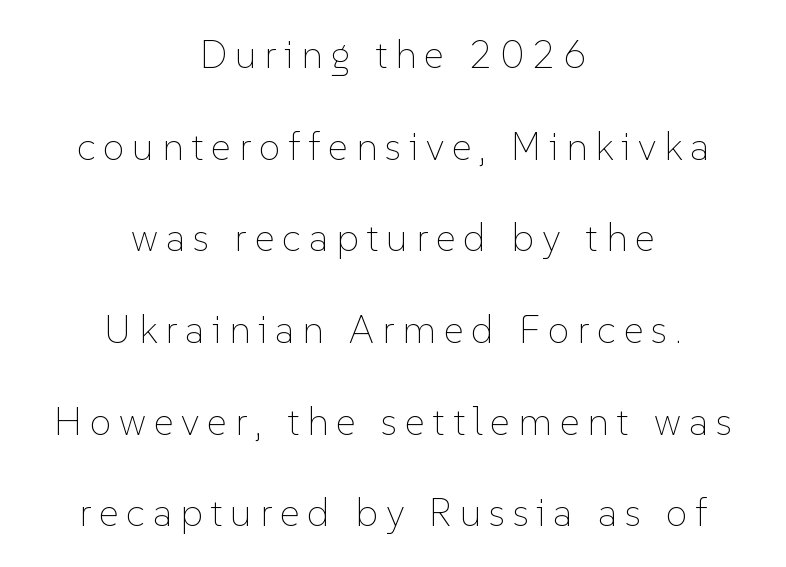
Is the stroke heavy? The answer is a plain regular-or-lighter. Vertical spacing — loose. Is the letter spacing exaggerated? Yes — the characters are pushed far apart. Characters remain perfectly vertical along every line. You could not count columns in this text — the font is proportionally spaced. Underlining? Definitely not there.
